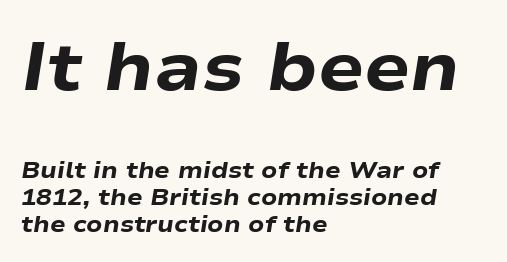
The image shows 68 px heavy, wide type, italic (leaning right); set left-aligned, line spacing 1.16x, normal letter spacing, not underlined; the first (top) block is 2.96x larger; low stroke contrast and a medium x-height.
